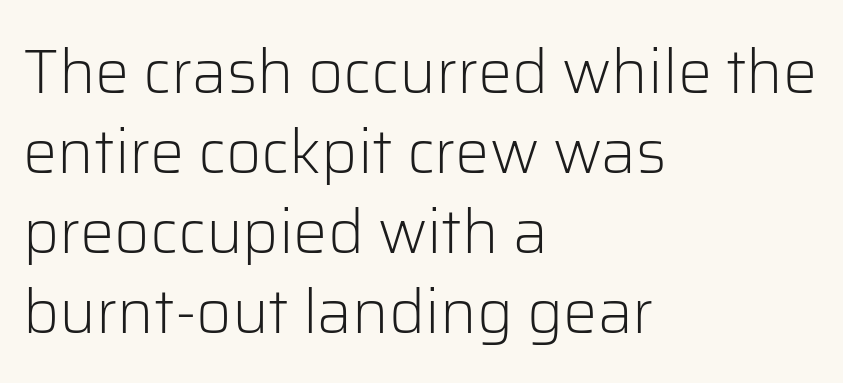
Examine the stroke ends and you'll find no serifs. Glyph-to-glyph distance matches everyday printed text. Which margin do the lines hug? The left one — the right edge is uneven. The face looks like a standard text weight, possibly lighter.
